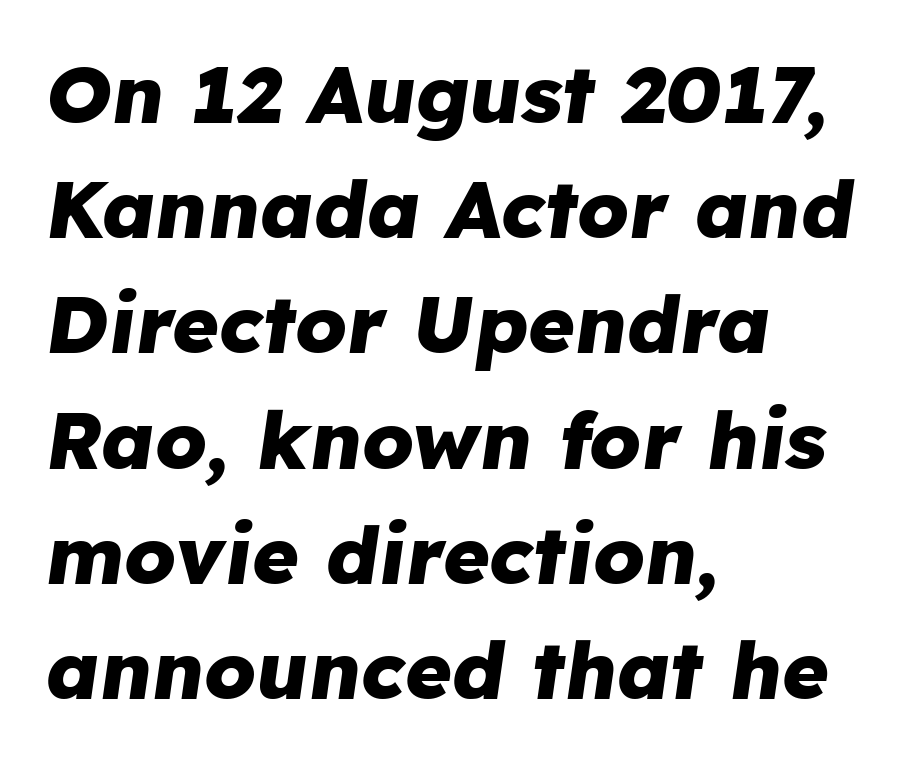
{"italic": "yes", "lean": "right", "slant_degrees": 8, "bold": "yes", "weight": "heavy", "width": "normal", "stroke_contrast": "low", "x_height": "medium", "monospaced": "no", "underline": "no", "align": "left", "line_spacing": "normal", "line_spacing_ratio": 1.44, "letter_spacing": "normal", "letter_spacing_em": 0.0, "glyph_px": 80}
